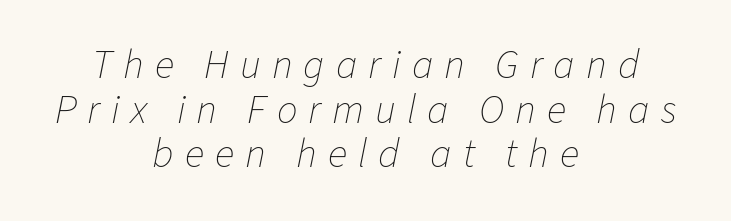
{"italic": "yes", "lean": "right", "slant_degrees": 11, "bold": "no", "weight": "thin", "width": "normal", "stroke_contrast": "low", "x_height": "medium", "monospaced": "no", "underline": "no", "align": "center", "line_spacing": "tight", "line_spacing_ratio": 1.09, "letter_spacing": "wide", "letter_spacing_em": 0.27, "glyph_px": 41}
